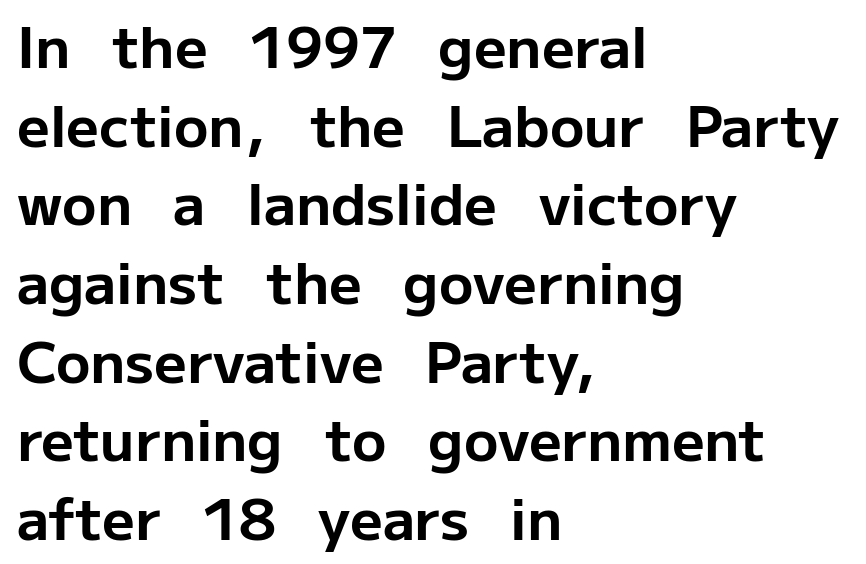
Decoration check: the copy has no underline. Baseline-to-baseline distance is the conventional proportion of letter height. The lines in this sample share a left origin and differ only in where they stop. Do the letters lean? They stand straight. Spacing between characters is what you'd get straight out of the box. Character widths vary here, with narrow letters taking less room than wide ones.
